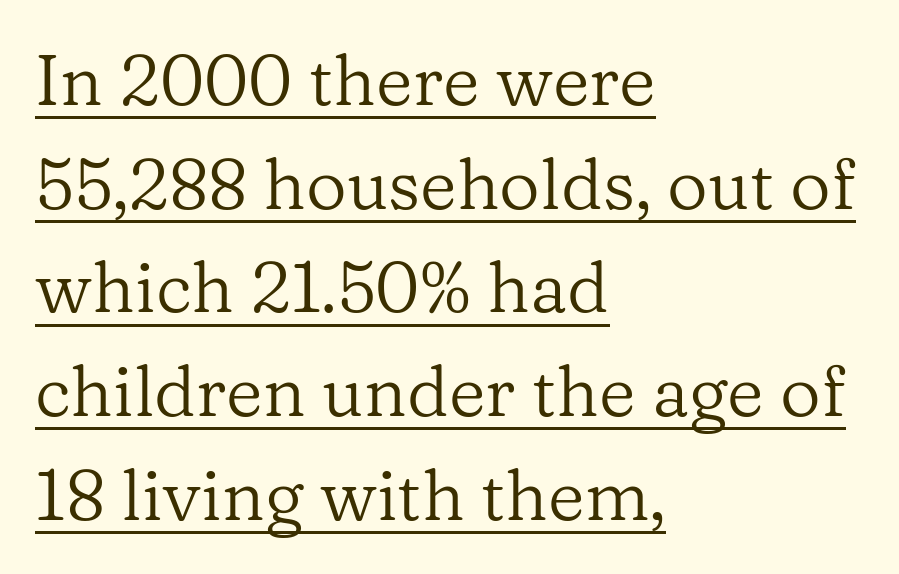
Q: Is the text bold? A: No.
Q: Is the text italic (slanted)? A: No, it is upright.
Q: Is the typeface a serif or a sans-serif typeface? A: Serif.
Q: Is the text underlined? A: Yes.
Q: How is the paragraph aligned? A: Left-aligned.
Q: Is the spacing between letters normal or unusually wide? A: Normal.
Q: Is the spacing between lines tight, normal or loose? A: Normal.
Q: Width (condensed, normal, or wide)? A: Normal.
Q: Stroke contrast? A: Low.
Q: x-height? A: Medium.
Q: Monospaced? A: No.
